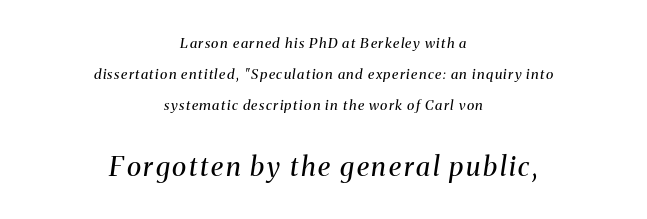
The image shows 27 px text type, italic (leaning right); set centered, loose line spacing (2.23x), not underlined; the second (bottom) block is 1.93x larger.
